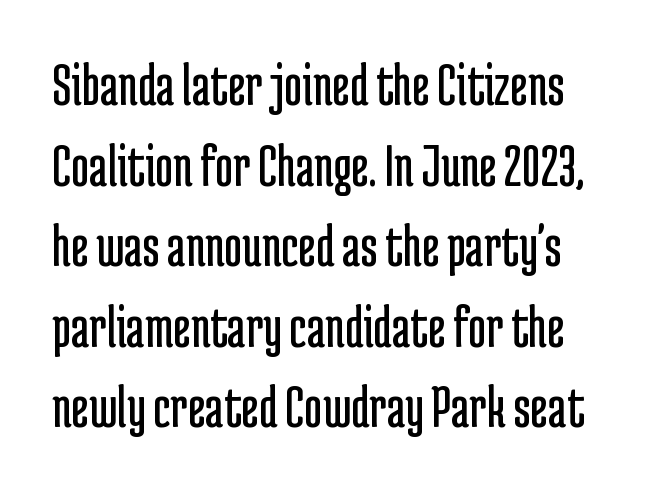
{"serif": "no", "italic": "no", "bold": "no", "weight": "regular", "width": "condensed", "stroke_contrast": "low", "x_height": "medium", "monospaced": "no", "underline": "no", "line_spacing": "normal", "line_spacing_ratio": 1.3, "letter_spacing": "normal", "letter_spacing_em": 0.0, "glyph_px": 62}
